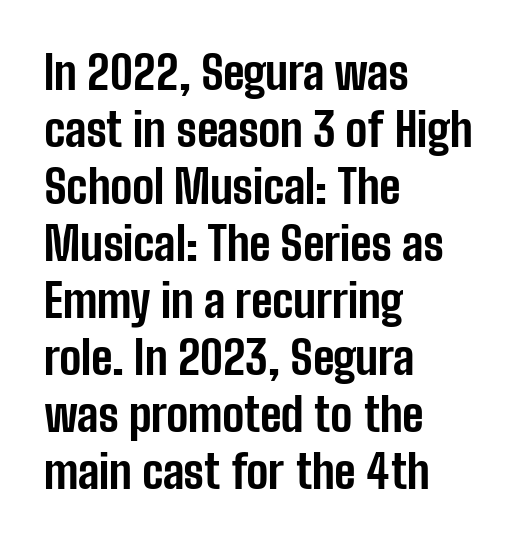
The image shows 46 px bold, condensed sans-serif type, upright; set left-aligned, line spacing 1.24x, normal letter spacing, not underlined; low stroke contrast and a medium x-height.
